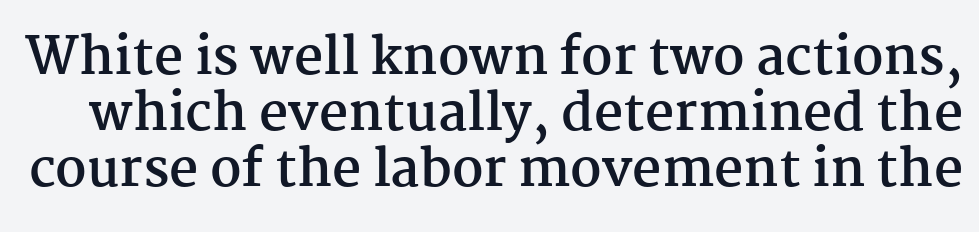
Q: Is the text bold? A: Yes.
Q: Is the text italic (slanted)? A: No, it is upright.
Q: Is the typeface a serif or a sans-serif typeface? A: Serif.
Q: Is the text underlined? A: No.
Q: Is the spacing between letters normal or unusually wide? A: Normal.
Q: Is the spacing between lines tight, normal or loose? A: Tight.
Q: Width (condensed, normal, or wide)? A: Normal.
Q: Stroke contrast? A: Medium.
Q: x-height? A: Medium.
Q: Monospaced? A: No.
